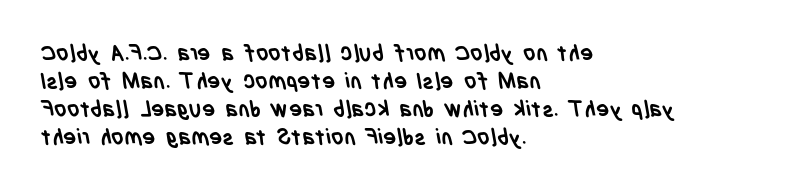
{"bold": "yes", "underline": "no", "align": "left", "line_spacing": "normal", "line_spacing_ratio": 1.27, "letter_spacing": "normal", "letter_spacing_em": 0.0, "glyph_px": 22}
